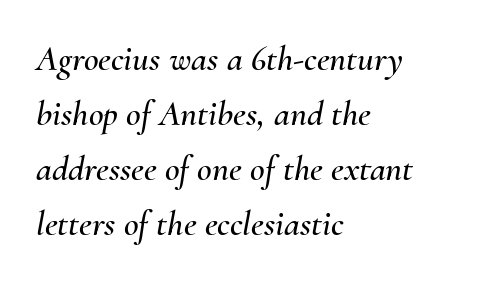
The type is set solid horizontally, with unmodified tracking. This sample is left-justified, so line endings fall wherever the words run out. Looking at the ascenders, they clearly lean. This sample has the flowing, uneven cadence of proportional lettering. Compared with typical paragraphs, the rows here are spaced about the same. Lines of text with bare space underneath.
